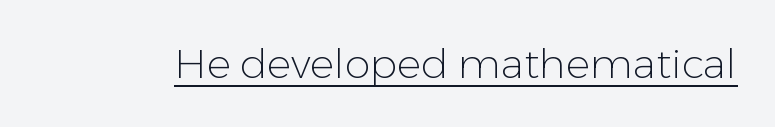
The image shows 41 px light sans-serif type, upright; set normal letter spacing, underlined; low stroke contrast and a medium x-height.
